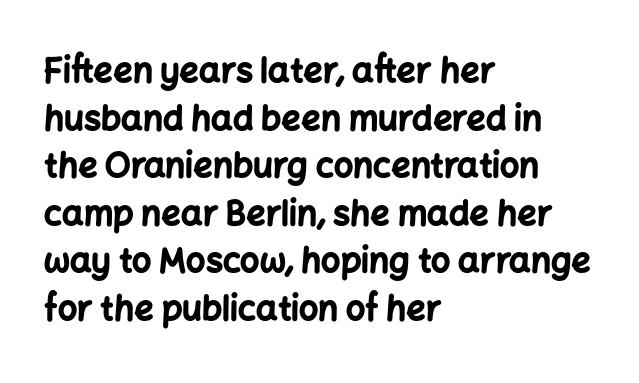
Q: Is the text bold? A: Yes.
Q: Is the text italic (slanted)? A: No, it is upright.
Q: Is the typeface a serif or a sans-serif typeface? A: Sans-serif.
Q: Is the text underlined? A: No.
Q: How is the paragraph aligned? A: Left-aligned.
Q: Is the spacing between letters normal or unusually wide? A: Normal.
Q: Is the spacing between lines tight, normal or loose? A: Normal.
Q: Width (condensed, normal, or wide)? A: Normal.
Q: Stroke contrast? A: Low.
Q: x-height? A: Medium.
Q: Monospaced? A: No.
